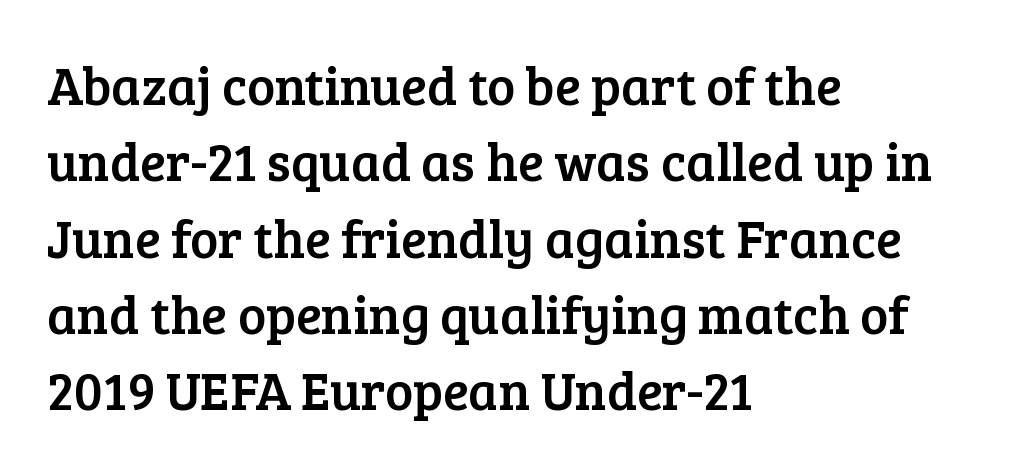
Short note: letters normally spaced. Varying glyph widths throughout — classic text-font behaviour. The lettering stays uniformly vertical, giving the passage a roman look. Vertically, the passage feels balanced, rows spaced as you'd expect. To sum up the face: it has serifs. Line starts are locked; line ends wander.
